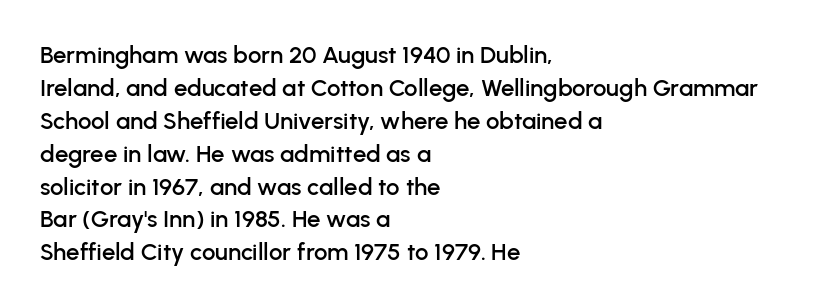
The type sits square on the baseline with zero lean. Students, observe: this is what conventionally led text looks like. Notice how the passage keeps a crisp vertical edge on the left only. Lines of text with bare space underneath.
